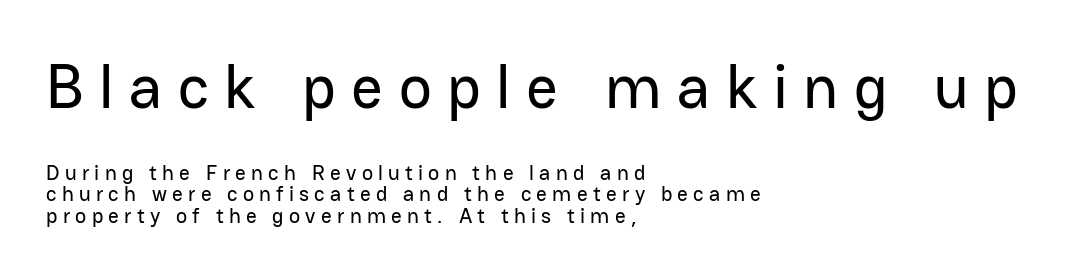
Nothing sits at the stroke ends, so this counts as sans-serif. Each line starts at the same left margin while the right side varies. What's the leading like? Squeezed, with rows nearly overlapping. Check under the words: just untouched page. Large over small — that's the arrangement of the two blocks here. Do the characters align in a grid? No, the font is proportional.
